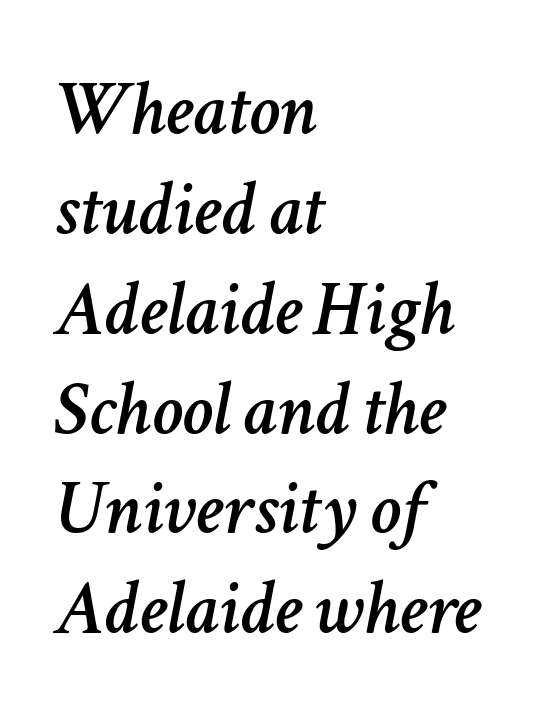
Q: Is the text italic (slanted)? A: Yes, it leans right by about 11 degrees.
Q: Is the text underlined? A: No.
Q: How is the paragraph aligned? A: Left-aligned.
Q: Is the spacing between letters normal or unusually wide? A: Normal.
Q: Is the spacing between lines tight, normal or loose? A: Normal.
Q: Width (condensed, normal, or wide)? A: Normal.
Q: Stroke contrast? A: Low.
Q: x-height? A: Medium.
Q: Monospaced? A: No.
